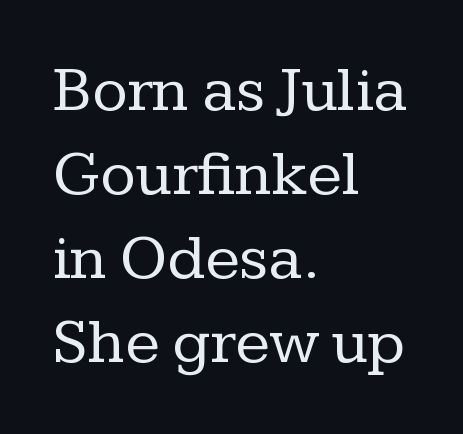
The gap between lines stays unmarked. A classic flush-left, rag-right setting is used for this passage. You could call the tracking neutral — neither tight nor loose. Varying glyph widths throughout — classic text-font behaviour. Regular leading. Old-style or modern, the face here clearly has serifs.
